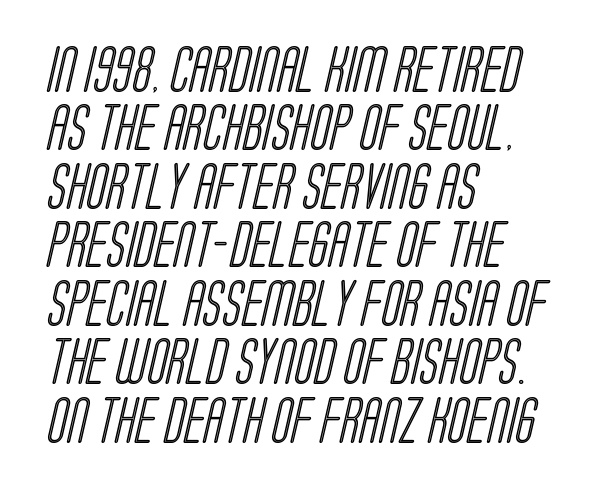
Think of a printed novel: that variable character pitch is what you see here. The tracking reads as untouched default to a designer's eye. Notice how descenders clear the ascenders below comfortably — that's standard leading. Letters rest on an invisible, unmarked baseline. The passage is arranged the way most books set body copy — flush left.
